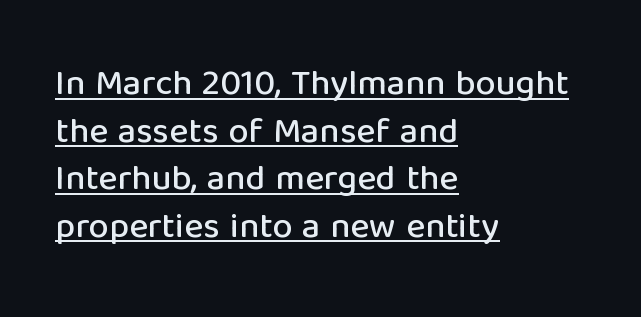
Q: Is the text italic (slanted)? A: No, it is upright.
Q: Is the typeface a serif or a sans-serif typeface? A: Sans-serif.
Q: Is the text underlined? A: Yes.
Q: How is the paragraph aligned? A: Left-aligned.
Q: Is the spacing between letters normal or unusually wide? A: Normal.
Q: Is the spacing between lines tight, normal or loose? A: Normal.
Q: Width (condensed, normal, or wide)? A: Normal.
Q: Stroke contrast? A: Low.
Q: x-height? A: Medium.
Q: Monospaced? A: No.
